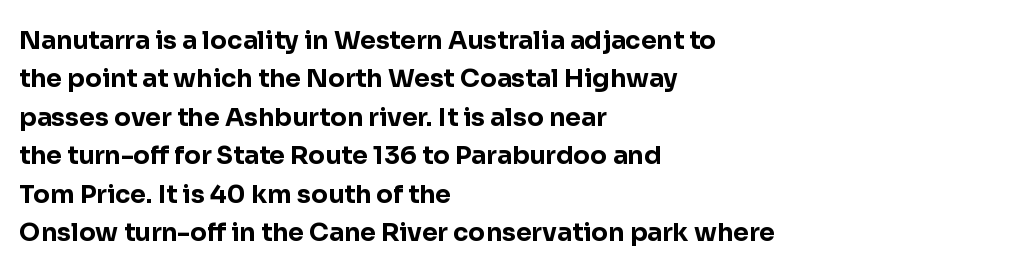
The image shows 25 px bold type, upright; set left-aligned, normal line spacing (1.54x), normal letter spacing, not underlined.
